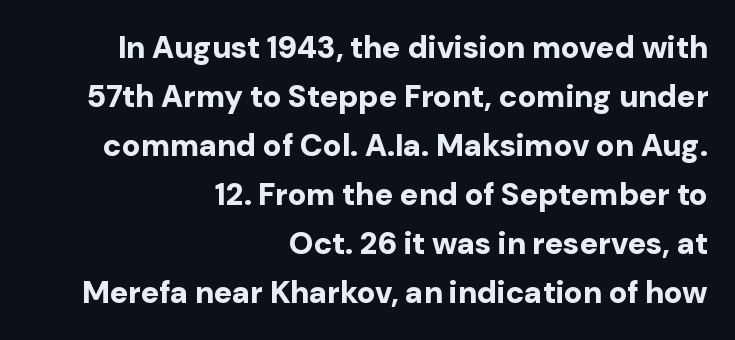
{"serif": "no", "italic": "no", "bold": "yes", "weight": "bold", "width": "normal", "stroke_contrast": "low", "x_height": "medium", "monospaced": "no", "underline": "no", "align": "right", "line_spacing": "normal", "line_spacing_ratio": 1.58, "letter_spacing": "normal", "letter_spacing_em": 0.0, "glyph_px": 31}
